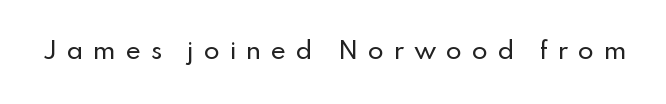
{"italic": "no", "underline": "no", "letter_spacing": "wide", "letter_spacing_em": 0.42, "glyph_px": 23}
